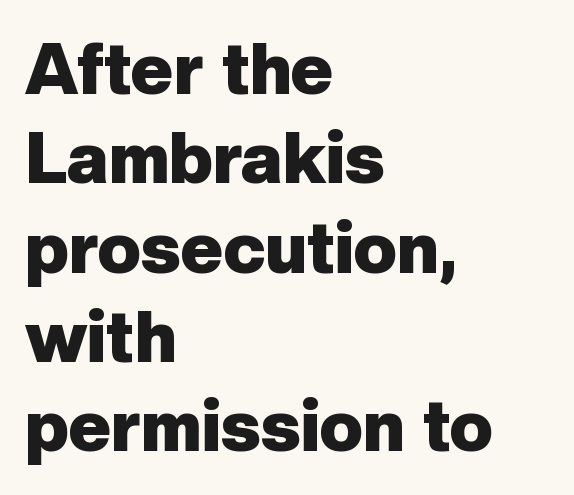
The image shows 72 px heavy sans-serif type, upright; set left-aligned, line spacing 1.24x, normal letter spacing, not underlined; low stroke contrast and a medium x-height.
